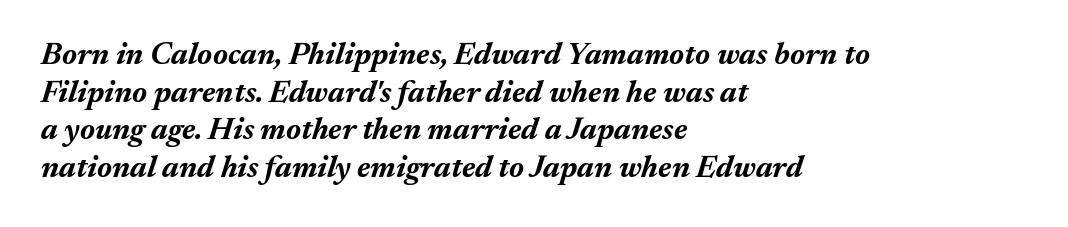
Slant detected: the letters are inclined. These lines are set flush left with a ragged right edge. Nobody drew a line under any word here. The face used here is proportionally spaced, like ordinary book or web type.
